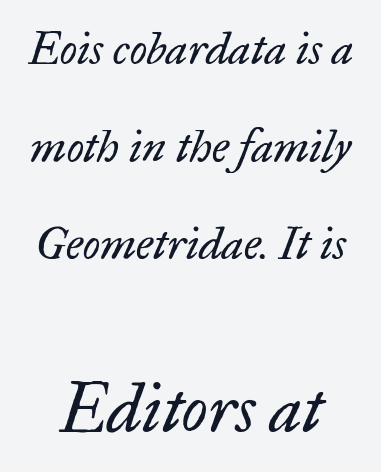
Q: Is the text bold? A: No.
Q: Is the text italic (slanted)? A: Yes, it leans right by about 17 degrees.
Q: Is the typeface a serif or a sans-serif typeface? A: Serif.
Q: Is the text underlined? A: No.
Q: Is the spacing between letters normal or unusually wide? A: Normal.
Q: Is the spacing between lines tight, normal or loose? A: Loose.
Q: Which block of text is set in a larger size, the first (top) or the second (bottom)? A: The second (bottom) one.
Q: Width (condensed, normal, or wide)? A: Normal.
Q: Stroke contrast? A: Low.
Q: x-height? A: Small.
Q: Monospaced? A: No.
